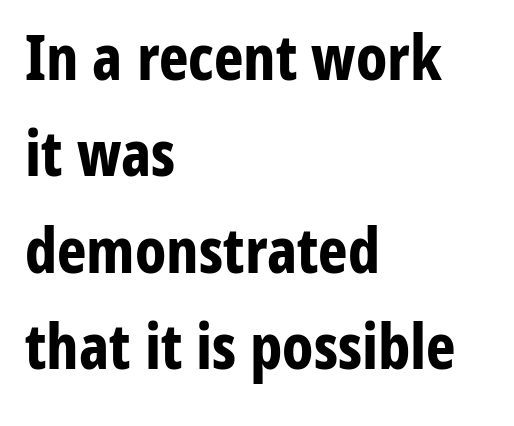
{"serif": "no", "italic": "no", "bold": "yes", "weight": "bold", "width": "condensed", "stroke_contrast": "low", "x_height": "medium", "monospaced": "no", "underline": "no", "align": "left", "line_spacing": "normal", "line_spacing_ratio": 1.53, "letter_spacing": "normal", "letter_spacing_em": 0.0, "glyph_px": 63}
